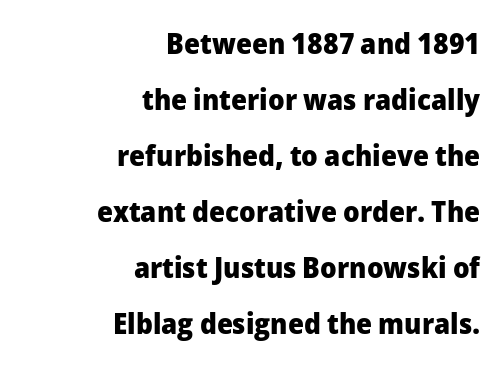
{"serif": "no", "italic": "no", "bold": "yes", "weight": "heavy", "width": "normal", "stroke_contrast": "low", "x_height": "medium", "monospaced": "no", "underline": "no", "align": "right", "line_spacing": "loose", "line_spacing_ratio": 1.93, "letter_spacing": "normal", "letter_spacing_em": 0.0, "glyph_px": 29}
